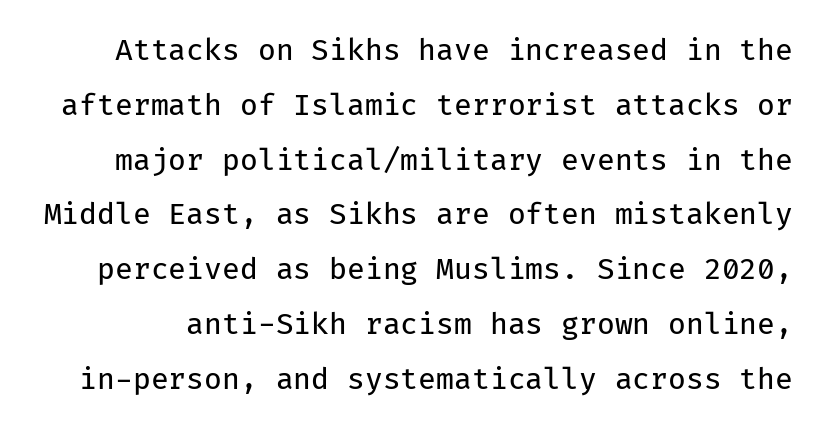
The image shows 29 px regular-weight sans-serif type, upright, monospaced; set line spacing 1.89x, normal letter spacing, not underlined; low stroke contrast and a medium x-height.
